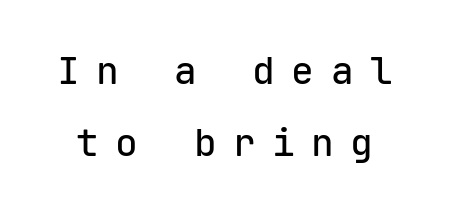
The image shows 38 px sans-serif type, upright, monospaced; set line spacing 1.89x, unusually wide letter spacing (+0.43 em), not underlined; low stroke contrast and a medium x-height.
